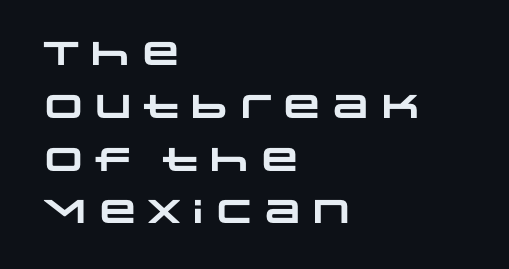
Q: Is the text bold? A: Yes.
Q: Is the typeface a serif or a sans-serif typeface? A: Sans-serif.
Q: Is the text underlined? A: No.
Q: How is the paragraph aligned? A: Left-aligned.
Q: Is the spacing between letters normal or unusually wide? A: Normal.
Q: Is the spacing between lines tight, normal or loose? A: Normal.
Q: Width (condensed, normal, or wide)? A: Wide.
Q: Stroke contrast? A: Low.
Q: x-height? A: Large.
Q: Monospaced? A: No.
